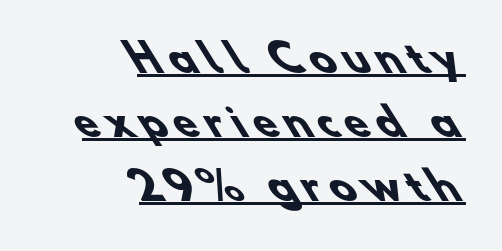
The image shows 38 px heavy sans-serif type; set right-aligned, normal line spacing (1.68x), unusually wide letter spacing (+0.22 em), underlined; low stroke contrast and a small x-height.
